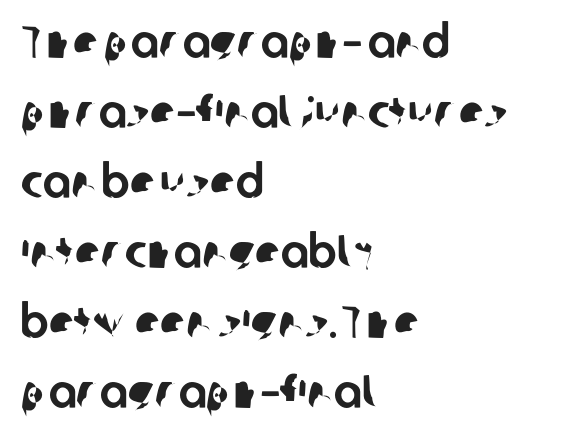
Q: Is the typeface a serif or a sans-serif typeface? A: Sans-serif.
Q: Is the text underlined? A: No.
Q: How is the paragraph aligned? A: Left-aligned.
Q: Is the spacing between letters normal or unusually wide? A: Normal.
Q: Is the spacing between lines tight, normal or loose? A: Normal.
Q: Width (condensed, normal, or wide)? A: Normal.
Q: Stroke contrast? A: Low.
Q: x-height? A: Medium.
Q: Monospaced? A: No.
